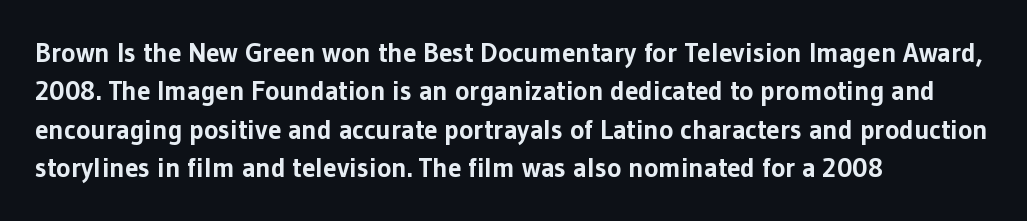
Q: Is the text bold? A: Yes.
Q: Is the text italic (slanted)? A: No, it is upright.
Q: Is the text underlined? A: No.
Q: How is the paragraph aligned? A: Left-aligned.
Q: Is the spacing between letters normal or unusually wide? A: Normal.
Q: Is the spacing between lines tight, normal or loose? A: Normal.
